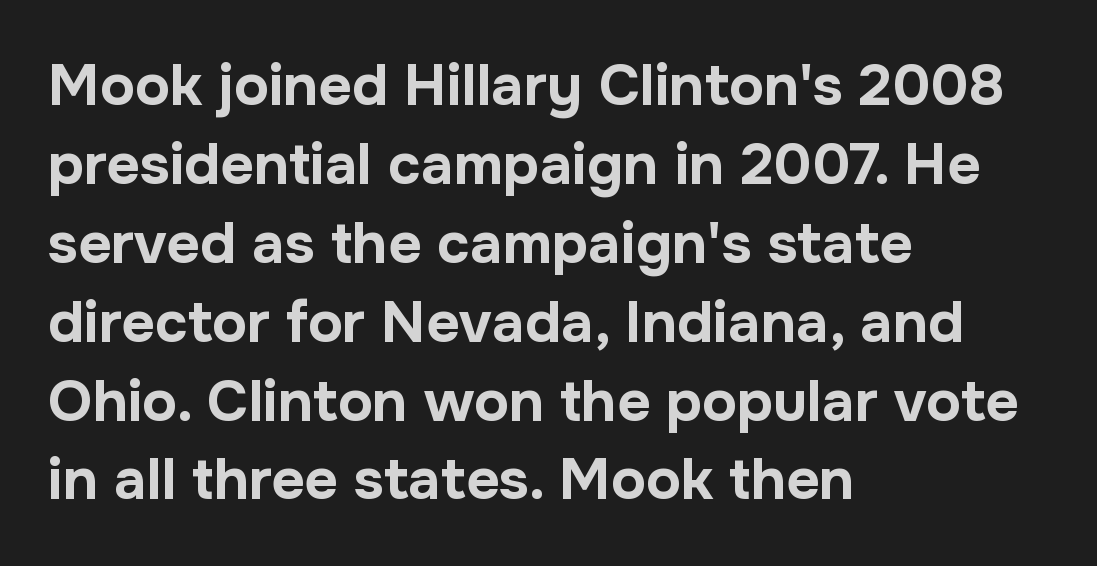
The image shows 58 px bold sans-serif type, upright; set left-aligned, normal line spacing (1.36x), normal letter spacing, not underlined; low stroke contrast and a medium x-height.
